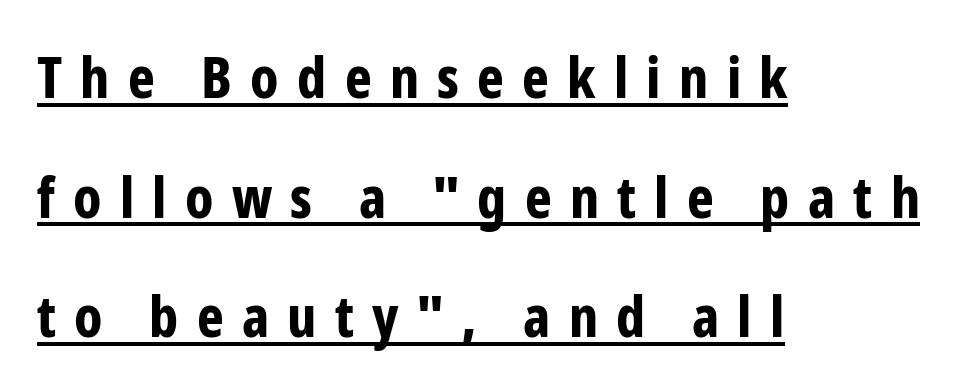
The image shows 57 px bold, condensed sans-serif type, upright; set left-aligned, loose line spacing (2.1x), unusually wide letter spacing (+0.32 em), underlined; low stroke contrast and a medium x-height.
